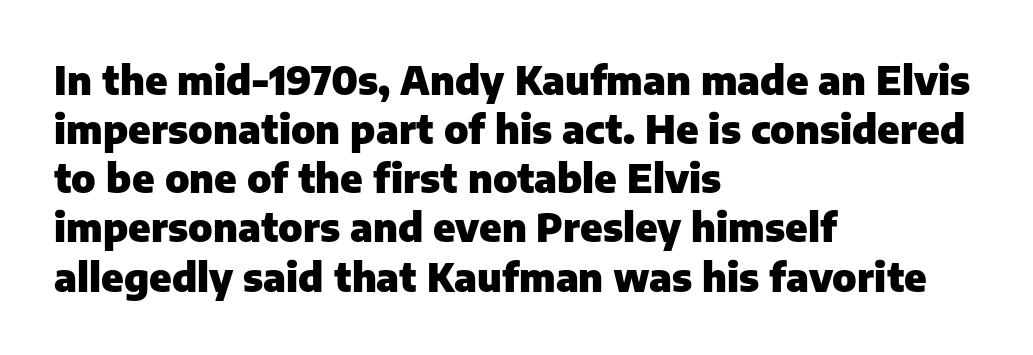
The image shows 39 px heavy sans-serif type, upright; set left-aligned, normal line spacing (1.26x), normal letter spacing, not underlined; low stroke contrast and a medium x-height.
